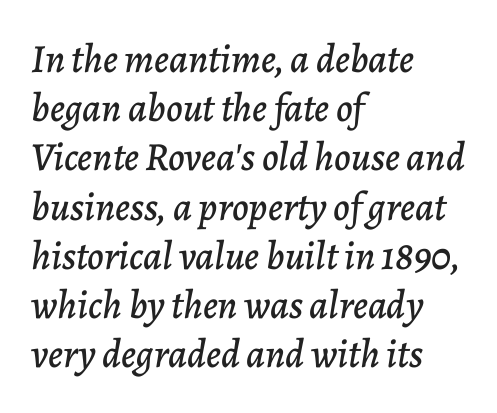
{"italic": "yes", "lean": "right", "slant_degrees": 7, "width": "normal", "stroke_contrast": "low", "x_height": "medium", "monospaced": "no", "underline": "no", "align": "left", "line_spacing_ratio": 1.23, "letter_spacing": "normal", "letter_spacing_em": 0.0, "glyph_px": 40}
